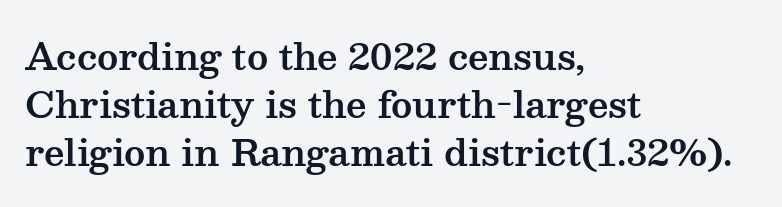
The image shows 36 px wide serif type, upright; set left-aligned, normal line spacing (1.33x), normal letter spacing, not underlined; medium stroke contrast and a medium x-height.
